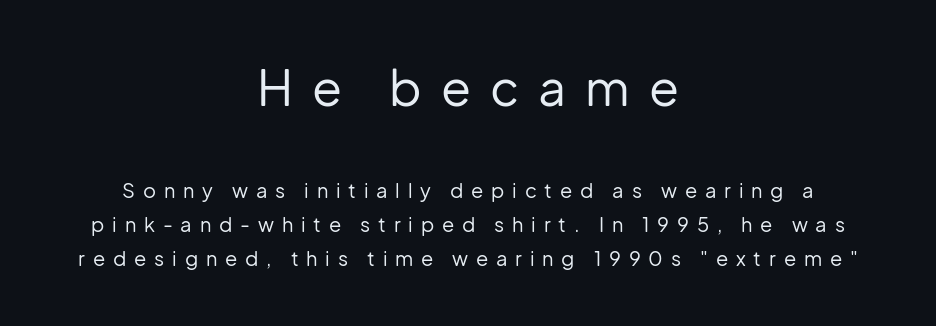
The image shows 49 px regular-weight sans-serif type, upright; set centered, normal line spacing (1.69x), unusually wide letter spacing (+0.39 em), not underlined; the first (top) block is 2.45x larger; low stroke contrast and a medium x-height.
